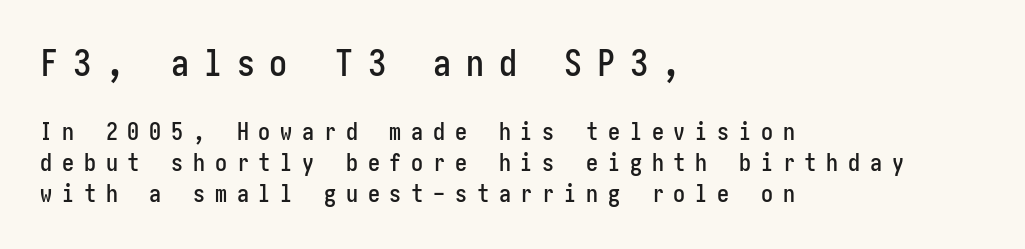
{"serif": "no", "italic": "no", "width": "condensed", "stroke_contrast": "low", "x_height": "medium", "underline": "no", "align": "left", "line_spacing": "normal", "line_spacing_ratio": 1.3, "letter_spacing": "wide", "letter_spacing_em": 0.41, "larger_block": "first", "size_ratio": 1.5, "glyph_px": 36}
